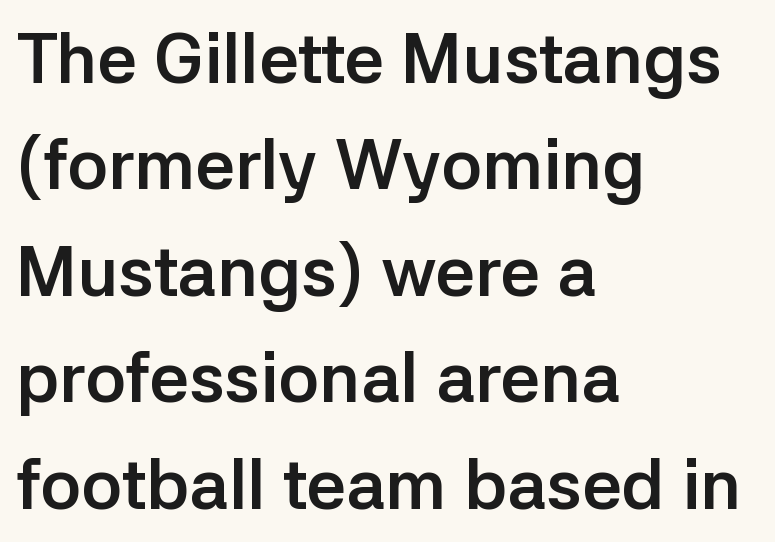
{"serif": "no", "italic": "no", "bold": "yes", "weight": "semibold", "width": "normal", "stroke_contrast": "low", "x_height": "medium", "monospaced": "no", "underline": "no", "align": "left", "line_spacing": "normal", "line_spacing_ratio": 1.52, "letter_spacing": "normal", "letter_spacing_em": 0.0, "glyph_px": 70}
